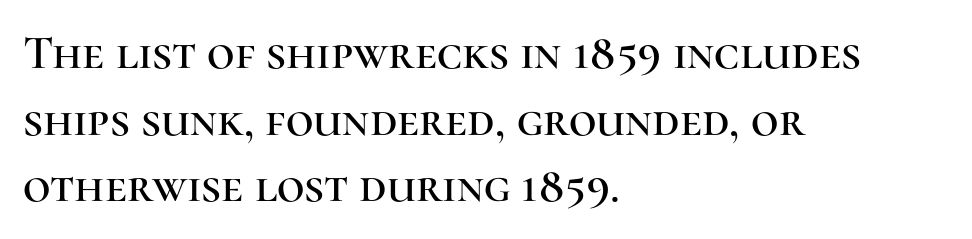
The image shows 48 px serif type, upright; set left-aligned, normal line spacing (1.39x), normal letter spacing, not underlined; high stroke contrast and a medium x-height.
